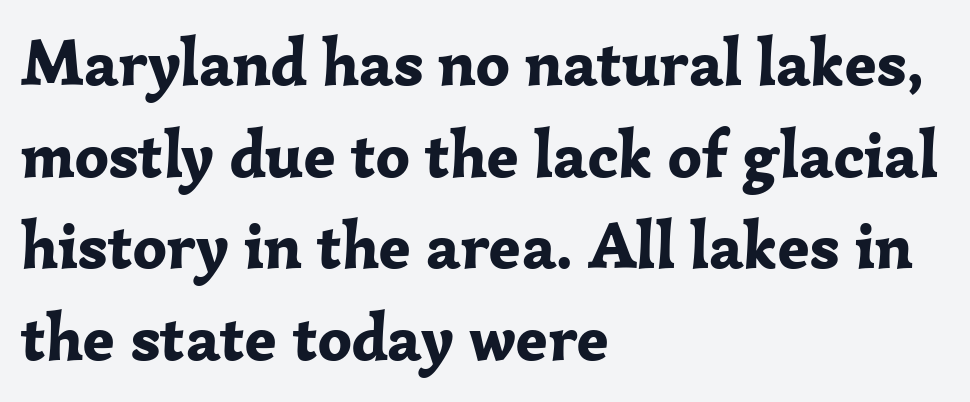
Q: Is the text bold? A: Yes.
Q: Is the text italic (slanted)? A: No, it is upright.
Q: Is the typeface a serif or a sans-serif typeface? A: Serif.
Q: Is the text underlined? A: No.
Q: How is the paragraph aligned? A: Left-aligned.
Q: Is the spacing between letters normal or unusually wide? A: Normal.
Q: Is the spacing between lines tight, normal or loose? A: Normal.
Q: Width (condensed, normal, or wide)? A: Normal.
Q: Stroke contrast? A: Low.
Q: x-height? A: Medium.
Q: Monospaced? A: No.
